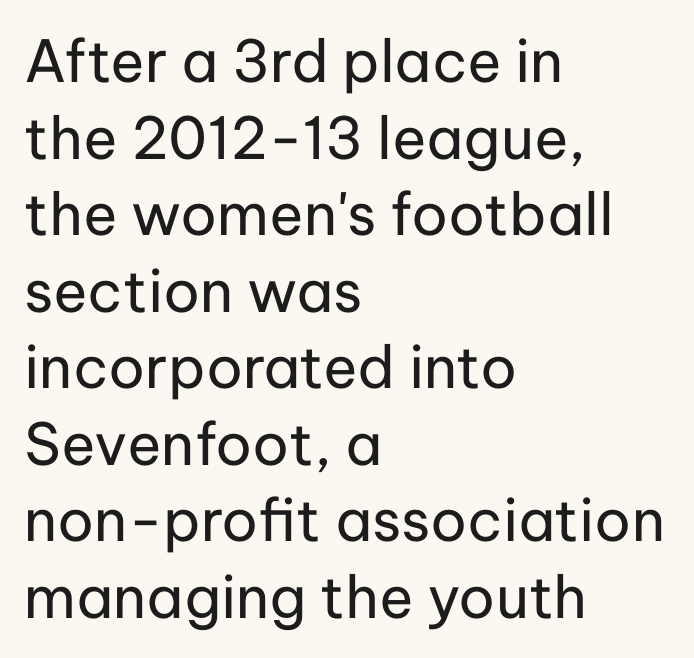
{"serif": "no", "italic": "no", "bold": "no", "weight": "regular", "width": "normal", "stroke_contrast": "low", "x_height": "medium", "monospaced": "no", "underline": "no", "align": "left", "line_spacing": "normal", "line_spacing_ratio": 1.32, "letter_spacing": "normal", "letter_spacing_em": 0.0, "glyph_px": 58}
